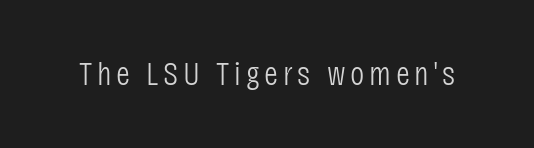
{"serif": "no", "italic": "no", "bold": "no", "weight": "light", "width": "condensed", "stroke_contrast": "low", "x_height": "large", "monospaced": "no", "underline": "no", "glyph_px": 34}
